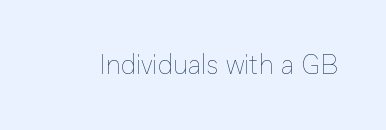
Has an underline been added? It has not. The type is set solid horizontally, with unmodified tracking. The characters are drawn with everyday or finer stroke widths. Every character sits straight up, as roman type does.
